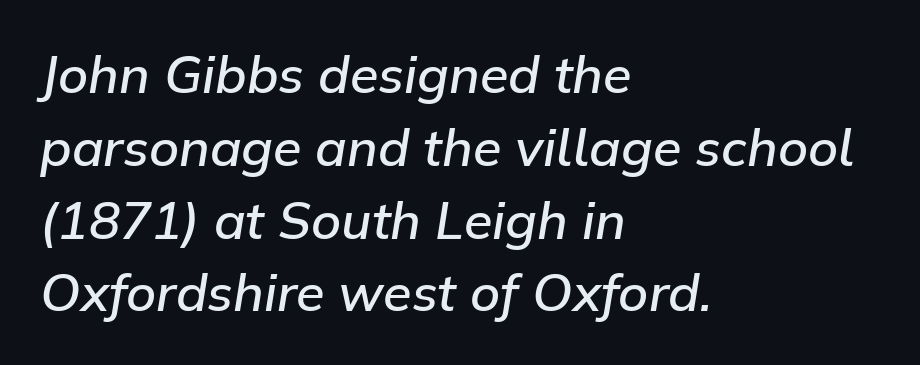
The image shows 52 px semibold type, italic (leaning right); set left-aligned, normal line spacing (1.4x), normal letter spacing, not underlined; low stroke contrast and a medium x-height.
